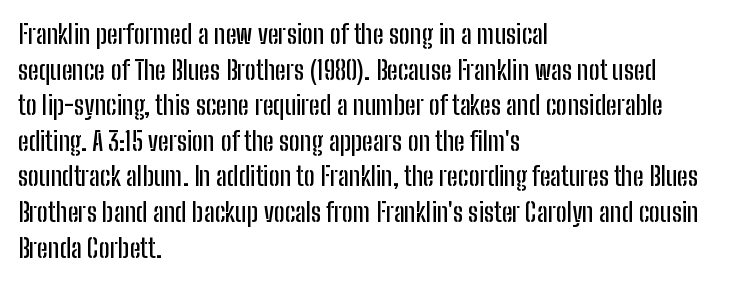
{"italic": "no", "underline": "no", "align": "left", "line_spacing": "normal", "line_spacing_ratio": 1.37, "letter_spacing": "normal", "letter_spacing_em": 0.0, "glyph_px": 26}
